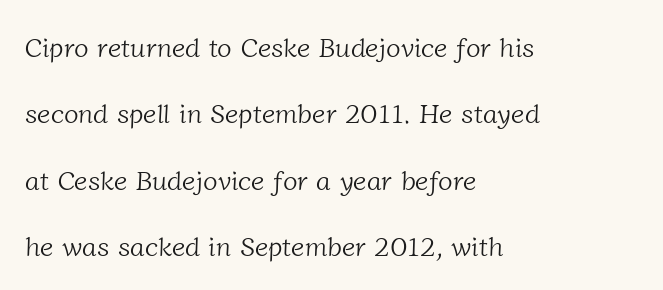
{"bold": "no", "underline": "no", "align": "left", "line_spacing": "loose", "line_spacing_ratio": 2.46, "letter_spacing": "normal", "letter_spacing_em": 0.0, "glyph_px": 27}
